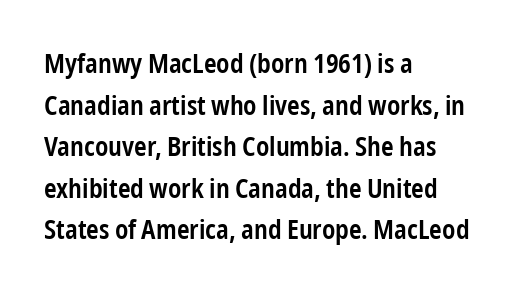
{"italic": "no", "bold": "semi", "underline": "no", "align": "left", "line_spacing": "normal", "line_spacing_ratio": 1.54, "letter_spacing": "normal", "letter_spacing_em": 0.0, "glyph_px": 27}
